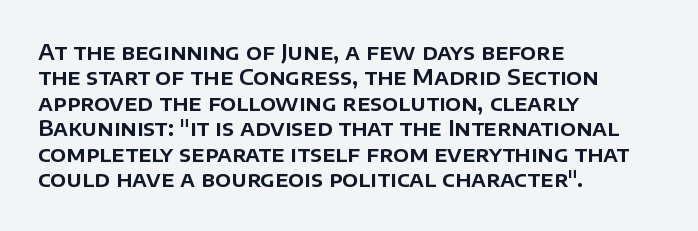
{"italic": "no", "underline": "no", "align": "left", "line_spacing_ratio": 1.21, "letter_spacing": "normal", "letter_spacing_em": 0.0, "glyph_px": 21}
